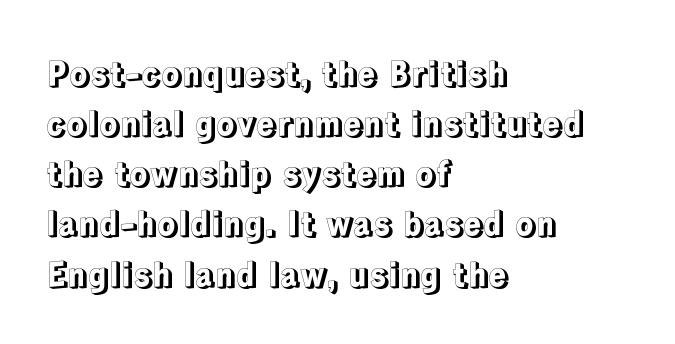
Type without underlining. The line-height multiplier appears to be the usual default. Notice how the stems are strictly vertical — no italics here. If you drew a ruler down the left edge, every line would touch it. These lines are rendered in a variable-pitch font. Default kerning and tracking; the words read as compact shapes.
